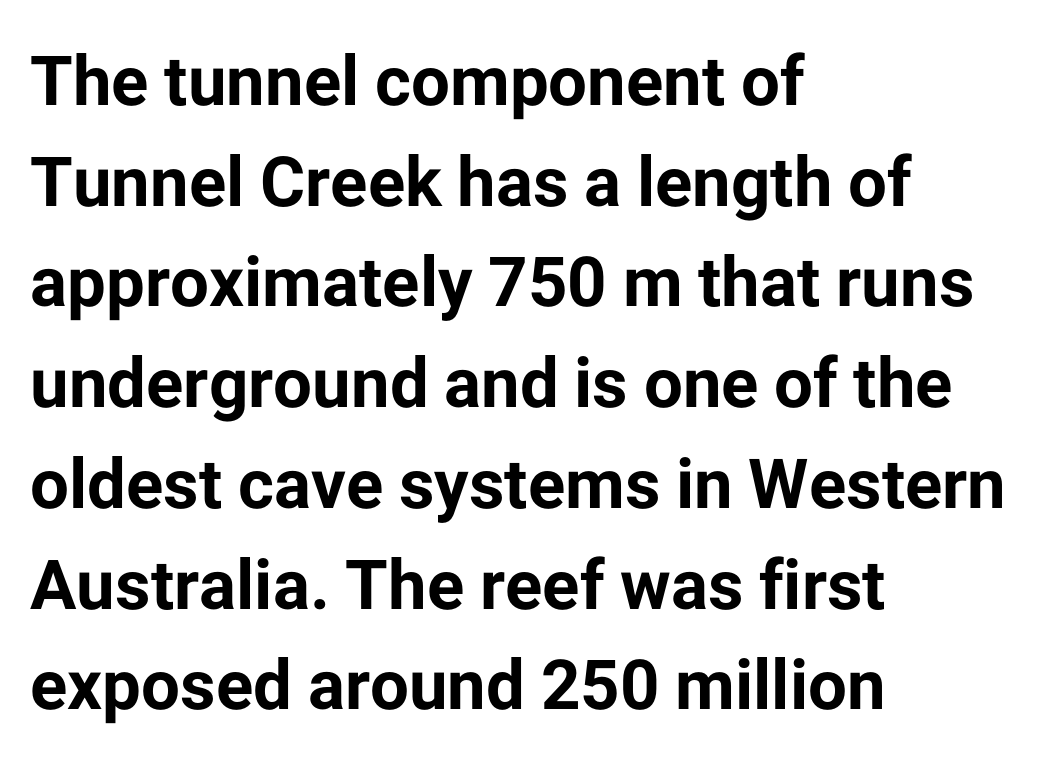
{"serif": "no", "italic": "no", "bold": "yes", "weight": "bold", "width": "normal", "stroke_contrast": "low", "x_height": "medium", "monospaced": "no", "underline": "no", "align": "left", "line_spacing": "normal", "line_spacing_ratio": 1.46, "letter_spacing": "normal", "letter_spacing_em": 0.0, "glyph_px": 69}
